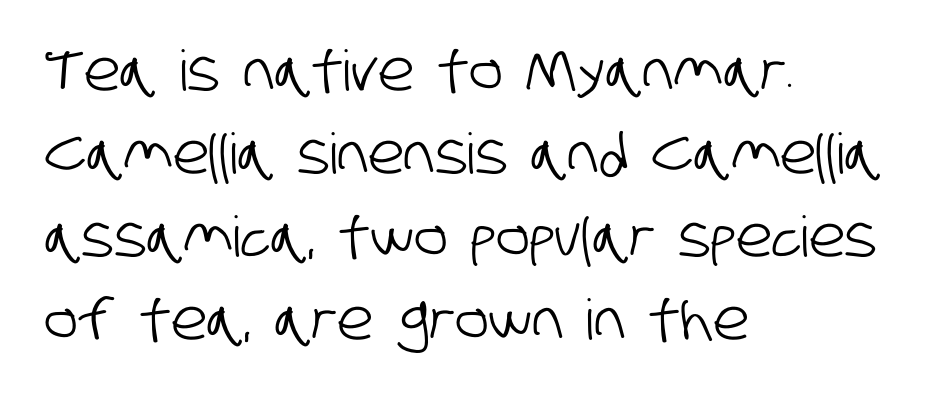
The image shows 56 px condensed sans-serif type; set left-aligned, normal line spacing (1.48x), normal letter spacing, not underlined; low stroke contrast and a large x-height.
